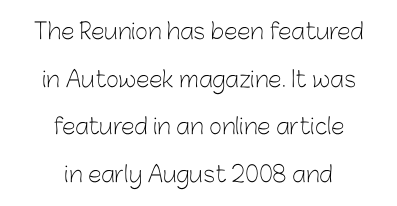
The leading is generous, giving the passage an open texture. Tracking value appears to be zero — textbook default spacing. No italicization has been applied; the sample stays upright. Notice how the passage keeps no hard edge, just a central spine.
